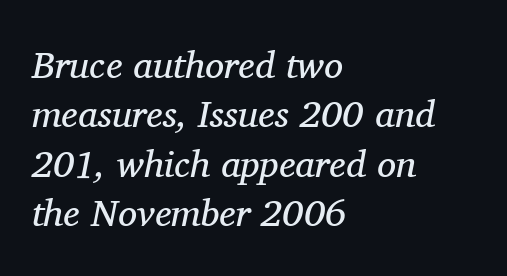
Nobody drew a line under any word here. Where is the straight margin? On the left. A light-to-regular cut is what we see here. This sample uses an oblique cut, with every glyph tilted off the vertical. I'd call this a serif setting — the letters wear small feet.
